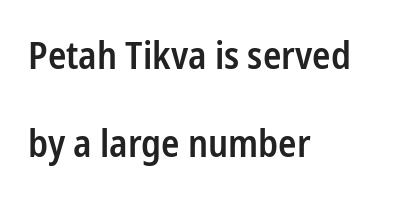
{"serif": "no", "italic": "no", "bold": "semi", "weight": "semibold", "width": "condensed", "stroke_contrast": "low", "x_height": "medium", "monospaced": "no", "underline": "no", "align": "left", "line_spacing": "loose", "line_spacing_ratio": 2.31, "letter_spacing": "normal", "letter_spacing_em": 0.0, "glyph_px": 38}
